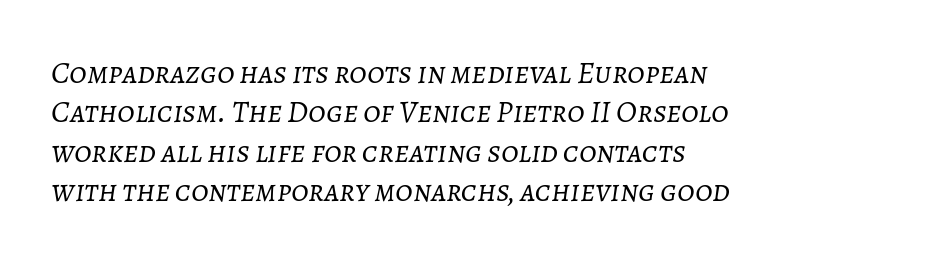
{"italic": "yes", "lean": "right", "slant_degrees": 7, "bold": "no", "weight": "light", "width": "normal", "stroke_contrast": "low", "x_height": "medium", "monospaced": "no", "underline": "no", "align": "left", "line_spacing": "normal", "line_spacing_ratio": 1.27, "letter_spacing": "normal", "letter_spacing_em": 0.0, "glyph_px": 31}
